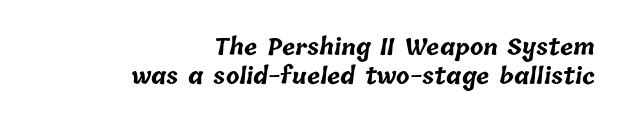
Q: Is the text bold? A: Yes.
Q: Is the text underlined? A: No.
Q: How is the paragraph aligned? A: Right-aligned.
Q: Is the spacing between letters normal or unusually wide? A: Normal.
Q: Is the spacing between lines tight, normal or loose? A: Normal.
